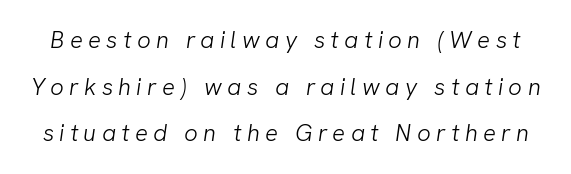
{"bold": "no", "underline": "no", "line_spacing": "loose", "line_spacing_ratio": 1.94, "letter_spacing": "wide", "letter_spacing_em": 0.22, "glyph_px": 24}
